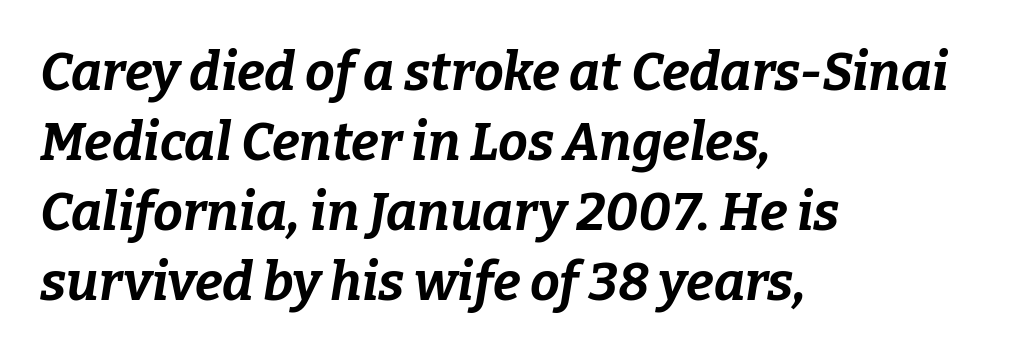
The image shows 53 px bold type, italic (leaning right); set left-aligned, normal line spacing (1.32x), normal letter spacing, not underlined; low stroke contrast and a medium x-height.
